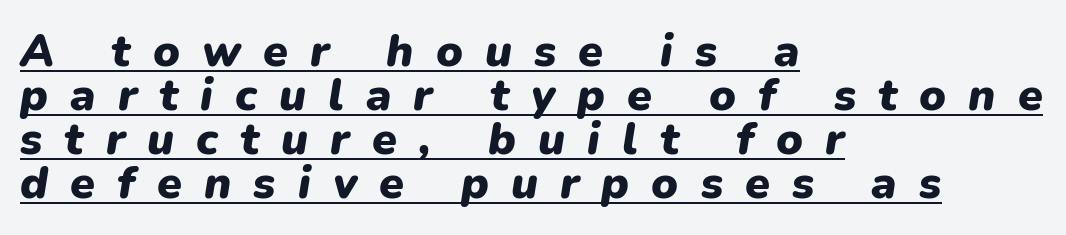
Q: Is the text bold? A: Yes.
Q: Is the text italic (slanted)? A: Yes, it leans right by about 9 degrees.
Q: Is the text underlined? A: Yes.
Q: How is the paragraph aligned? A: Left-aligned.
Q: Is the spacing between letters normal or unusually wide? A: Unusually wide.
Q: Is the spacing between lines tight, normal or loose? A: Tight.
Q: Width (condensed, normal, or wide)? A: Normal.
Q: Stroke contrast? A: Low.
Q: x-height? A: Medium.
Q: Monospaced? A: No.
